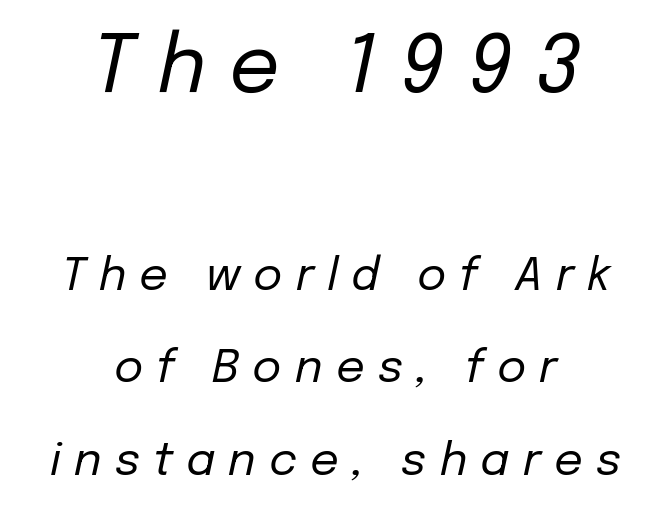
The image shows 79 px regular-weight type, italic (leaning right); set centered, loose line spacing (2.05x), unusually wide letter spacing (+0.29 em), not underlined; the first (top) block is 1.76x larger; low stroke contrast and a medium x-height.
